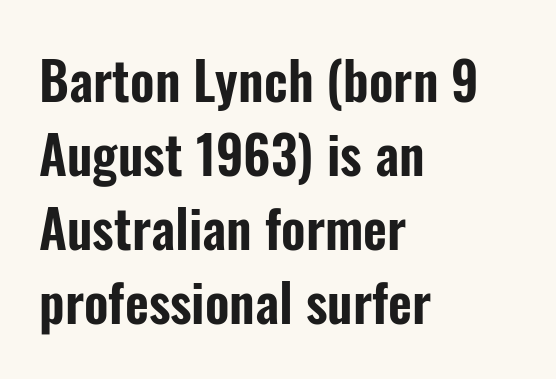
{"serif": "no", "italic": "no", "width": "condensed", "stroke_contrast": "low", "x_height": "medium", "monospaced": "no", "underline": "no", "align": "left", "line_spacing": "normal", "line_spacing_ratio": 1.42, "letter_spacing": "normal", "letter_spacing_em": 0.0, "glyph_px": 52}
